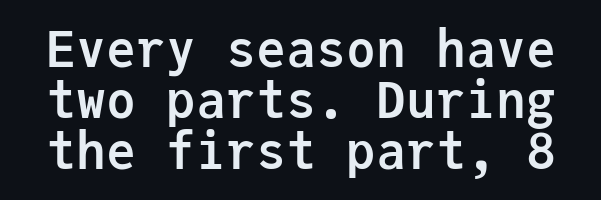
The zone under the glyphs is completely vacant. Heavy-handed strokes throughout: this text is bold. Fixed-width glyphs throughout — classic coding-font behaviour. These lines huddle together more closely than default settings would place them. The horizontal fit of the characters is conventional and even.
